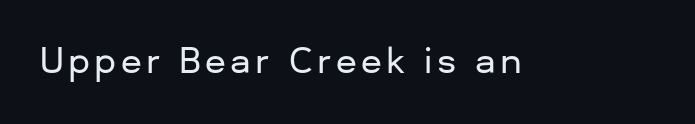
Character widths vary here, with narrow letters taking less room than wide ones. Observe the absence of serifs on each vertical stroke in this sample. This rendering features lettering with no underline. Nope, not italic — everything's standing straight.
